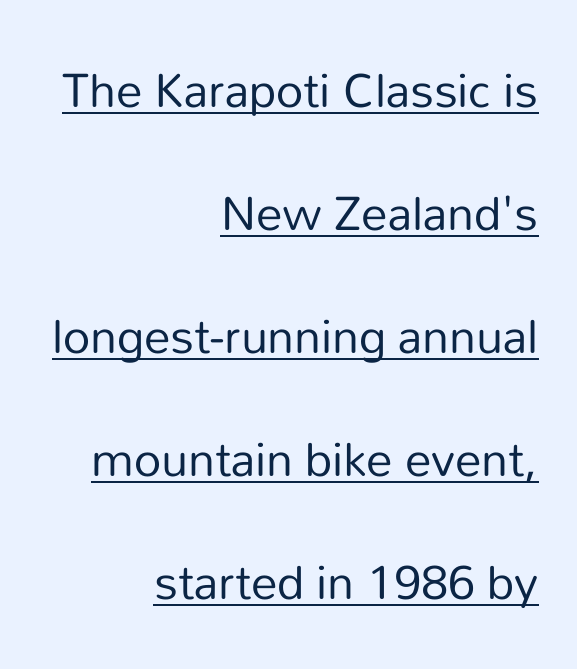
The image shows 53 px regular-weight sans-serif type, upright; set right-aligned, loose line spacing (2.32x), normal letter spacing, underlined; low stroke contrast and a medium x-height.
